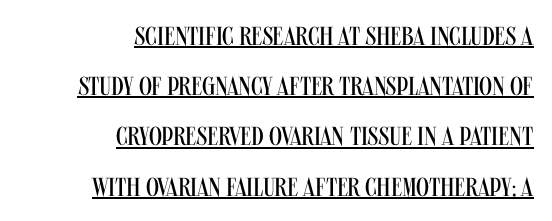
Standard letterfit; no display-style spreading of the glyphs. The paragraph has a hard right edge and a soft left edge. Vertical strokes here are truly vertical. Is this a heavy cut? Hardly; it is regular or lighter. Looks like someone drew a line under every word here. Leading: increased.
